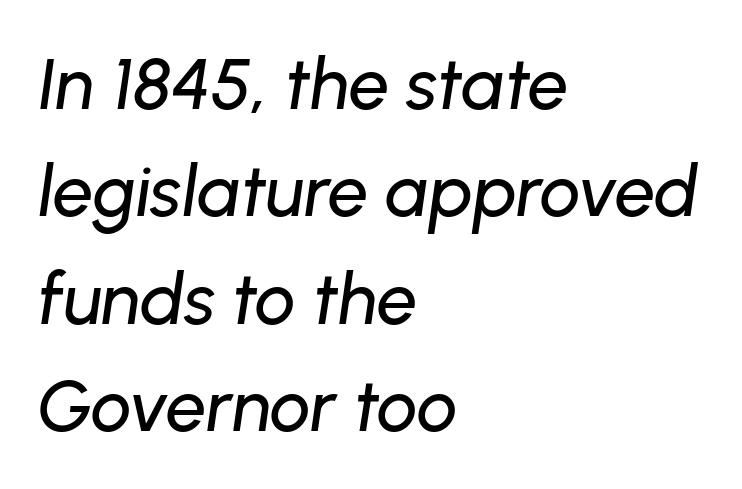
The image shows 72 px text type, italic (leaning right); set left-aligned, normal line spacing (1.49x), normal letter spacing, not underlined; low stroke contrast and a medium x-height.
